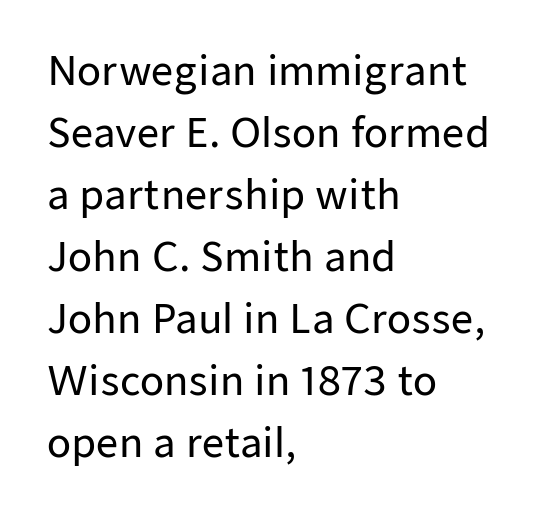
Q: Is the text italic (slanted)? A: No, it is upright.
Q: Is the typeface a serif or a sans-serif typeface? A: Sans-serif.
Q: Is the text underlined? A: No.
Q: How is the paragraph aligned? A: Left-aligned.
Q: Is the spacing between letters normal or unusually wide? A: Normal.
Q: Is the spacing between lines tight, normal or loose? A: Normal.
Q: Width (condensed, normal, or wide)? A: Normal.
Q: Stroke contrast? A: Low.
Q: x-height? A: Medium.
Q: Monospaced? A: No.
